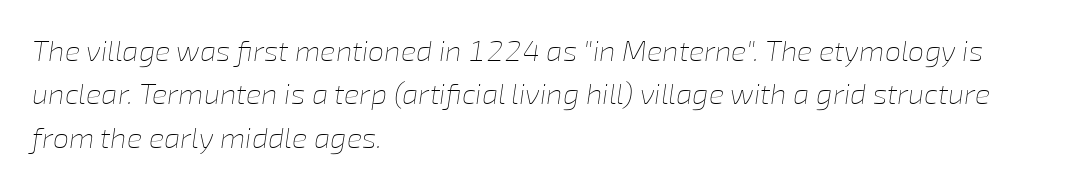
{"italic": "yes", "lean": "right", "slant_degrees": 8, "bold": "no", "weight": "thin", "width": "normal", "stroke_contrast": "low", "x_height": "medium", "monospaced": "no", "underline": "no", "align": "left", "line_spacing": "normal", "line_spacing_ratio": 1.5, "letter_spacing": "normal", "letter_spacing_em": 0.0, "glyph_px": 29}
